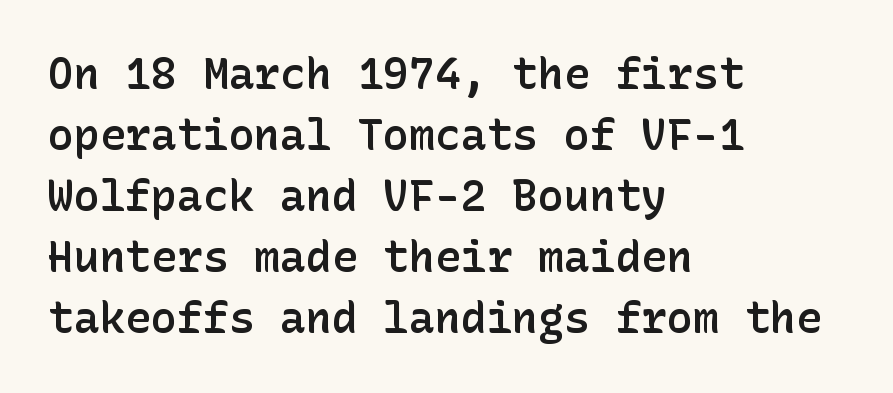
Nope, no serifs anywhere on these letters. The space directly below the letters is spotless. One glance says typical: line gaps are just what's usual. Notice the strokes are somewhat thickened but not fully heavy: this is a semibold. The face used here is rendered with its standard letterfit. Short and long lines alike share a common starting point at left.
